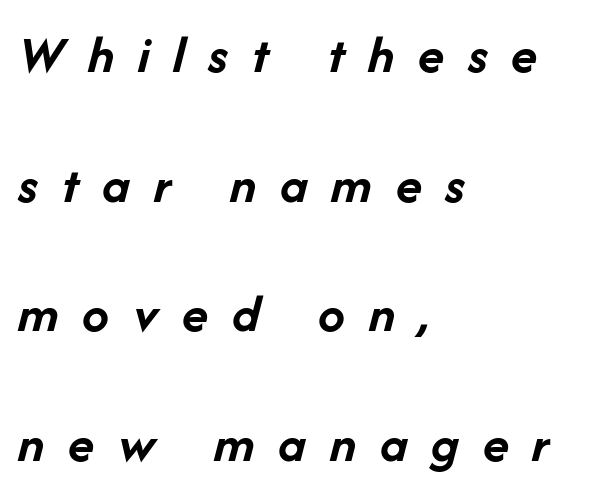
Q: Is the text bold? A: Yes.
Q: Is the text italic (slanted)? A: Yes, it leans right by about 14 degrees.
Q: Is the text underlined? A: No.
Q: How is the paragraph aligned? A: Left-aligned.
Q: Is the spacing between letters normal or unusually wide? A: Unusually wide.
Q: Is the spacing between lines tight, normal or loose? A: Loose.
Q: Width (condensed, normal, or wide)? A: Normal.
Q: Stroke contrast? A: Low.
Q: x-height? A: Medium.
Q: Monospaced? A: No.
